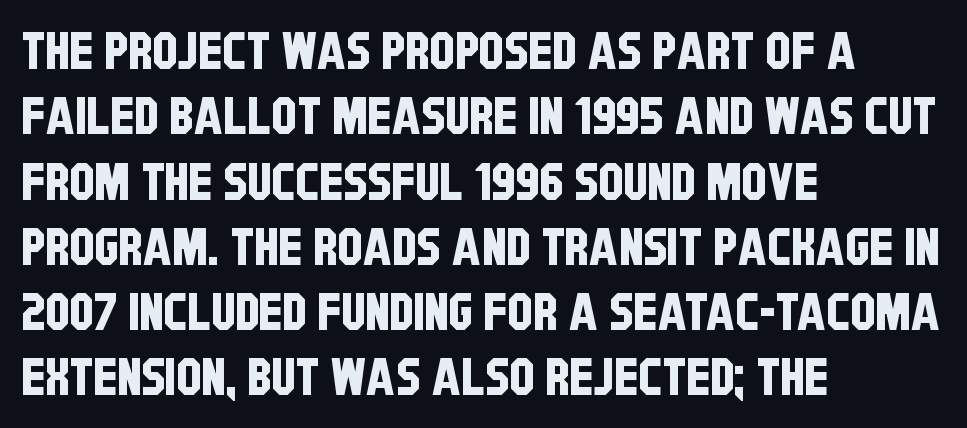
{"serif": "no", "width": "condensed", "stroke_contrast": "low", "x_height": "large", "monospaced": "no", "underline": "no", "align": "left", "line_spacing": "normal", "line_spacing_ratio": 1.28, "letter_spacing": "normal", "letter_spacing_em": 0.0, "glyph_px": 51}
